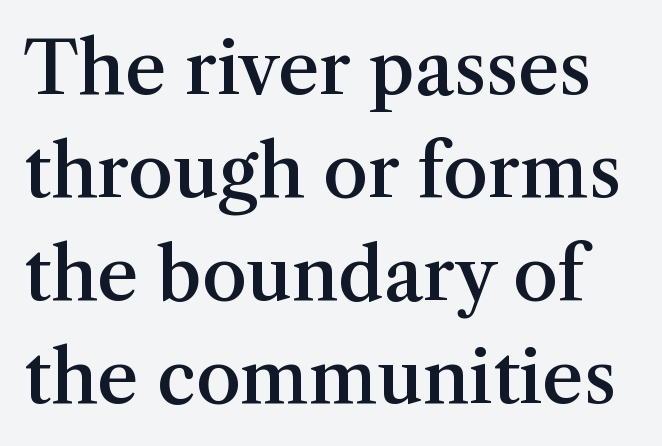
{"serif": "yes", "italic": "no", "bold": "semi", "weight": "semibold", "width": "normal", "stroke_contrast": "medium", "x_height": "medium", "monospaced": "no", "underline": "no", "line_spacing": "normal", "line_spacing_ratio": 1.43, "letter_spacing": "normal", "letter_spacing_em": 0.0, "glyph_px": 72}
